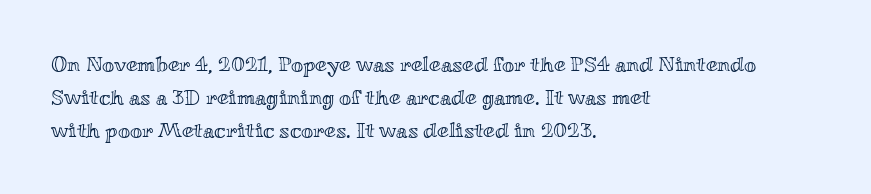
The image shows 21 px text type, upright; set left-aligned, normal line spacing (1.56x), normal letter spacing, not underlined.
